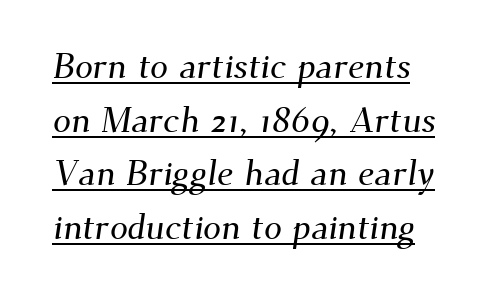
The image shows 36 px serif type; set normal line spacing (1.49x), normal letter spacing, underlined; medium stroke contrast and a small x-height.
